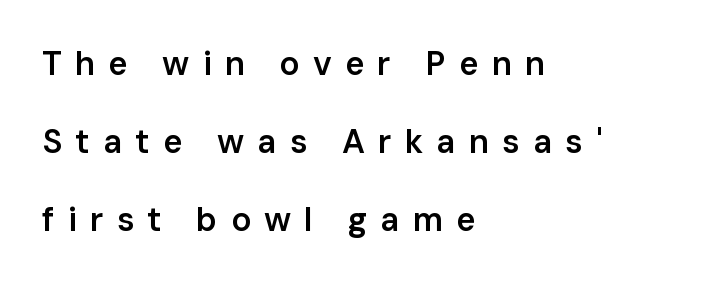
Nobody drew a line under any word here. Each new line begins a long way beneath the previous one. Is this a sans? Yes — the strokes have no serifs. Line beginnings align vertically; line endings do not. The passage shown is typed in a proportional face where columns would drift. Vertical strokes here are truly vertical.
